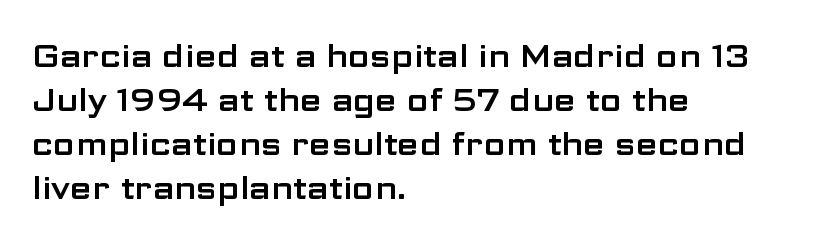
Q: Is the text italic (slanted)? A: No, it is upright.
Q: Is the typeface a serif or a sans-serif typeface? A: Sans-serif.
Q: Is the text underlined? A: No.
Q: How is the paragraph aligned? A: Left-aligned.
Q: Is the spacing between letters normal or unusually wide? A: Normal.
Q: Is the spacing between lines tight, normal or loose? A: Normal.
Q: Width (condensed, normal, or wide)? A: Wide.
Q: Stroke contrast? A: Low.
Q: x-height? A: Medium.
Q: Monospaced? A: No.
